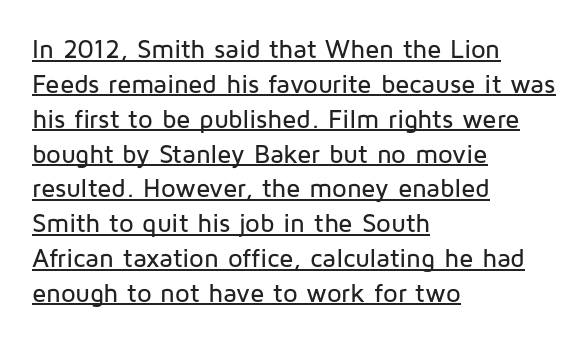
The image shows 26 px text type, upright; set left-aligned, normal line spacing (1.34x), normal letter spacing, underlined.
